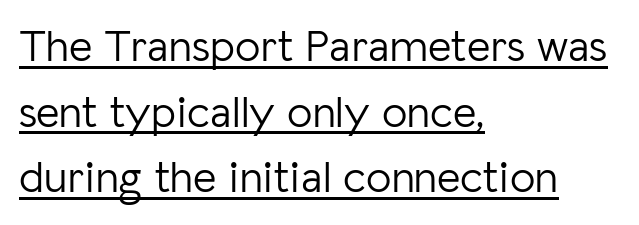
Q: Is the text bold? A: No.
Q: Is the text italic (slanted)? A: No, it is upright.
Q: Is the typeface a serif or a sans-serif typeface? A: Sans-serif.
Q: Is the text underlined? A: Yes.
Q: How is the paragraph aligned? A: Left-aligned.
Q: Is the spacing between letters normal or unusually wide? A: Normal.
Q: Is the spacing between lines tight, normal or loose? A: Normal.
Q: Width (condensed, normal, or wide)? A: Normal.
Q: Stroke contrast? A: Low.
Q: x-height? A: Medium.
Q: Monospaced? A: No.
